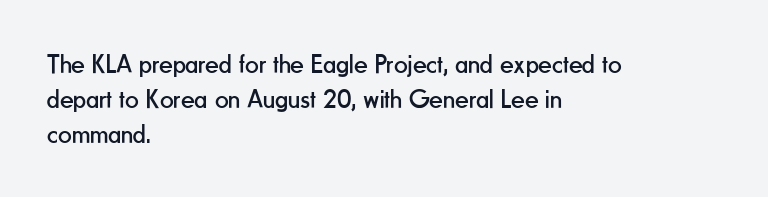
Q: Is the text bold? A: No.
Q: Is the text italic (slanted)? A: No, it is upright.
Q: Is the text underlined? A: No.
Q: How is the paragraph aligned? A: Left-aligned.
Q: Is the spacing between letters normal or unusually wide? A: Normal.
Q: Is the spacing between lines tight, normal or loose? A: Normal.
